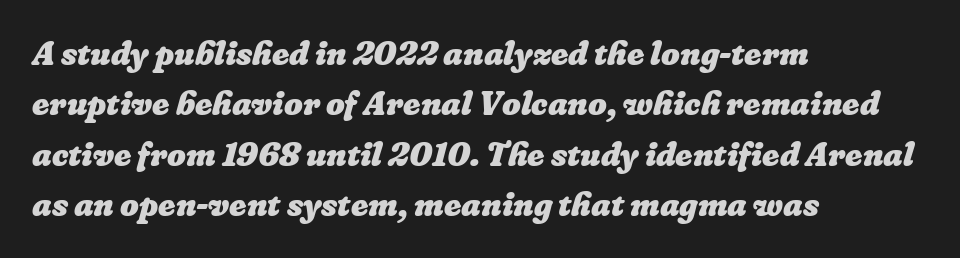
The image shows 33 px heavy type; set left-aligned, normal line spacing (1.53x), normal letter spacing, not underlined; low stroke contrast and a medium x-height.
